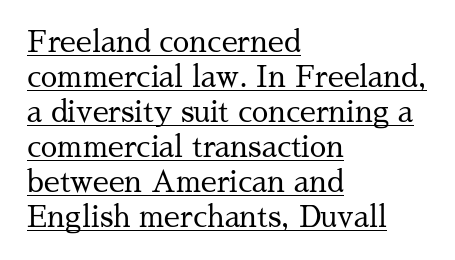
Note: serifs present on the glyphs. Posture: upright roman. The setting favours the left margin, as ordinary paragraphs usually do. Ink coverage per letter is moderate at most.
